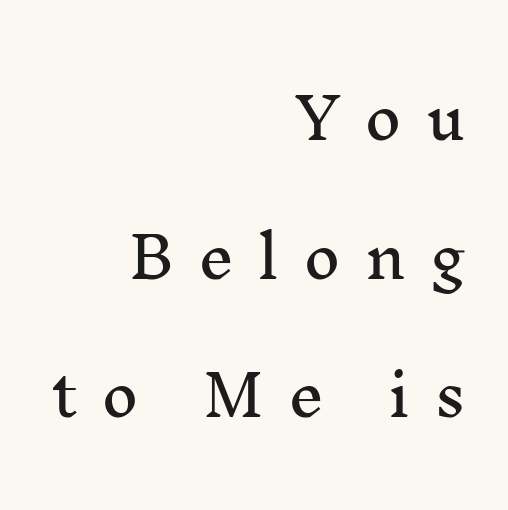
The image shows 57 px serif type, upright; set right-aligned, loose line spacing (2.43x), unusually wide letter spacing (+0.42 em), not underlined; medium stroke contrast and a medium x-height.
